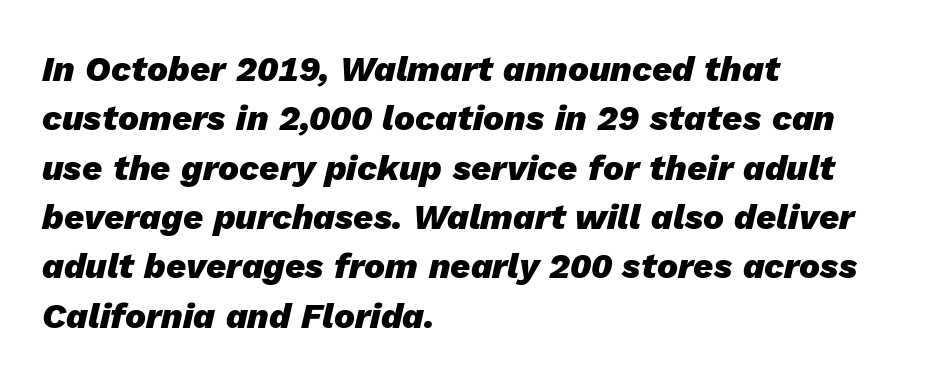
Does the lettering tilt? It does — this is italic. Each line starts at the same left margin while the right side varies. Baseline-to-baseline distance is the conventional proportion of letter height. Compared with typical body copy, the letter spacing here is the same. Anything drawn beneath the words? Only blank space. The letters are bold, with thick, heavy strokes.
